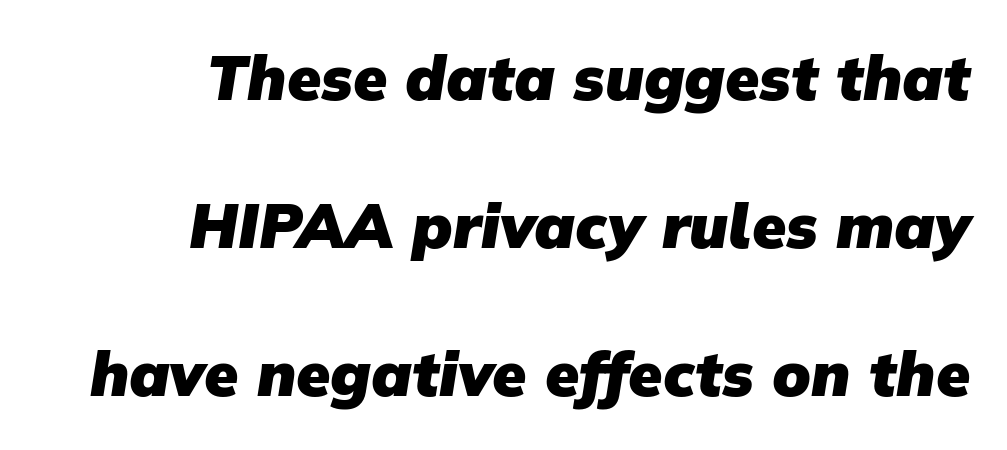
{"serif": "no", "bold": "yes", "weight": "heavy", "width": "normal", "stroke_contrast": "low", "x_height": "medium", "monospaced": "no", "underline": "no", "align": "right", "line_spacing": "loose", "line_spacing_ratio": 2.39, "letter_spacing": "normal", "letter_spacing_em": 0.0, "glyph_px": 62}
